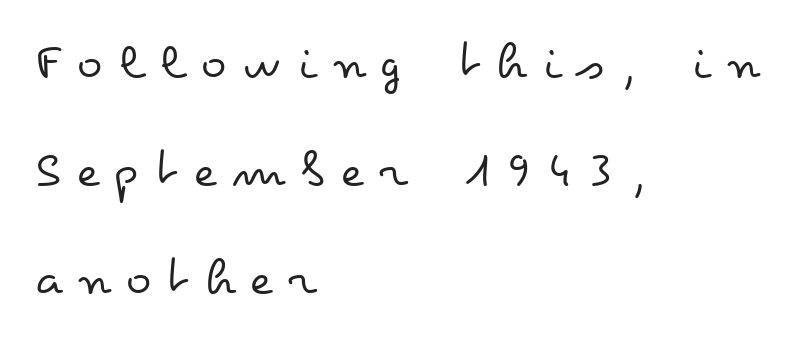
Think of a printed novel: that variable character pitch is what you see here. The passage shown is not underscored anywhere. Each stroke keeps to a modest, everyday thickness or less. What stands out about the letter spacing? Its width — letters are far apart. The font's upright variant was chosen for this text. A great deal of white space separates one row of letters from the next.
